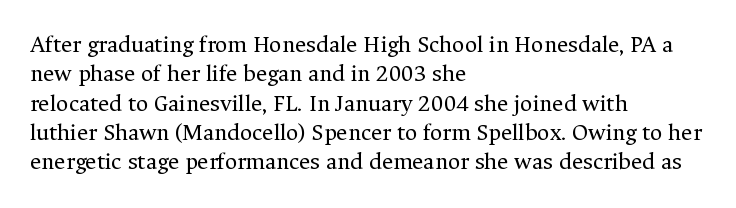
Q: Is the text bold? A: No.
Q: Is the text italic (slanted)? A: No, it is upright.
Q: Is the text underlined? A: No.
Q: How is the paragraph aligned? A: Left-aligned.
Q: Is the spacing between letters normal or unusually wide? A: Normal.
